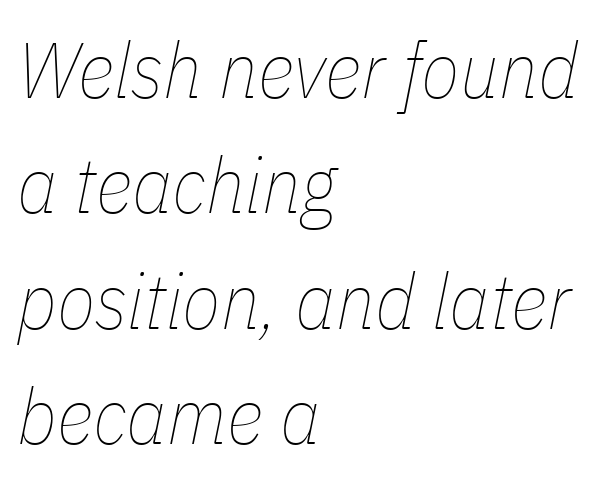
Does the leading feel generous? No, just average. Unmarked baselines from the first word to the last. Is the letter spacing exaggerated? No — it looks like the ordinary default. Stems here are at most as thick as an everyday book face. Is this a fixed-width face? No — the glyphs have proportional, varying widths.
